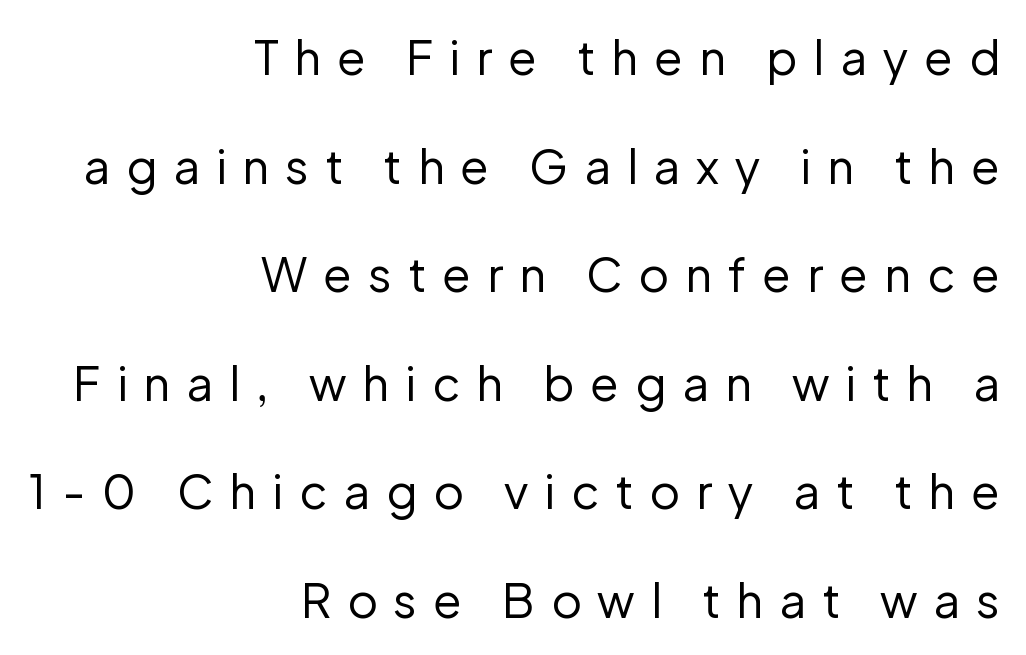
Stem width sits at or under what a default text font uses. This rendering features lettering with no underline. Is this a sans? Yes — the strokes have no serifs. A flush-right, rag-left setting is used for this passage. Successive baselines arrive slowly, with a big drop between each. Each word looks stretched out because of the extra space between its letters.
